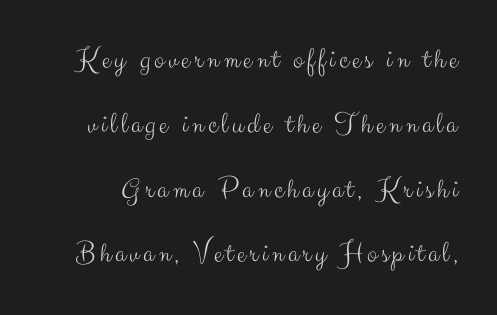
The image shows 30 px light sans-serif type; set loose line spacing (2.16x), not underlined; medium stroke contrast and a small x-height.
